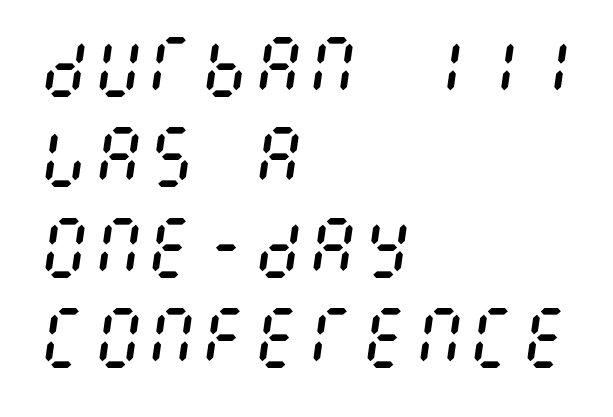
The image shows 67 px regular-weight, condensed type, italic (leaning right); set left-aligned, normal line spacing (1.35x), normal letter spacing, not underlined; medium stroke contrast and a large x-height.
